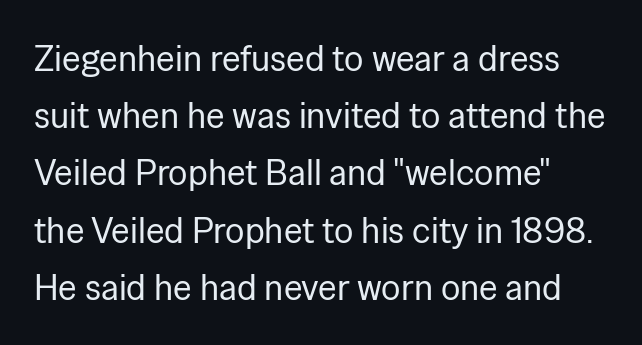
Leading: standard. Each row of text sits above clean, open space. The specimen reads as upright at a glance. Here the designer chose a conventional face with non-uniform glyph widths. Bold? No — there's no thickening of the strokes. Look at the tracking — it's just the regular setting, nothing added.
